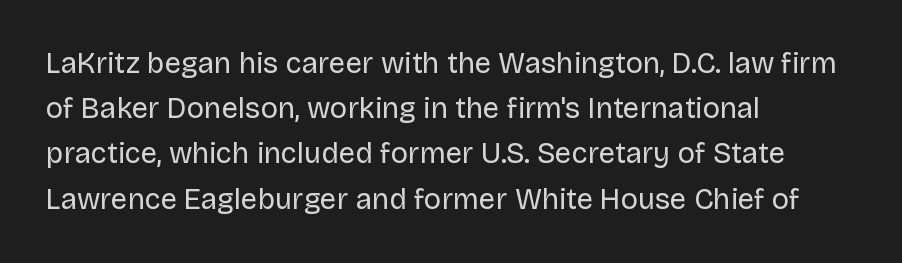
Is this a fixed-width face? No — the glyphs have proportional, varying widths. Does the type have serifs? No, each stem ends abruptly. Line spacing here is normal. Clear beneath every line of the passage. Here the glyphs are tracked normally, forming tight word shapes. When letters stand straight like this, we call the style roman or upright.
